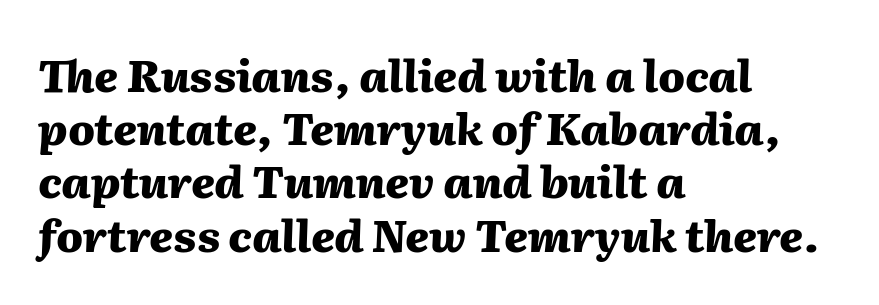
The image shows 44 px heavy type, italic (leaning right); set left-aligned, line spacing 1.21x, normal letter spacing, not underlined; medium stroke contrast and a medium x-height.
